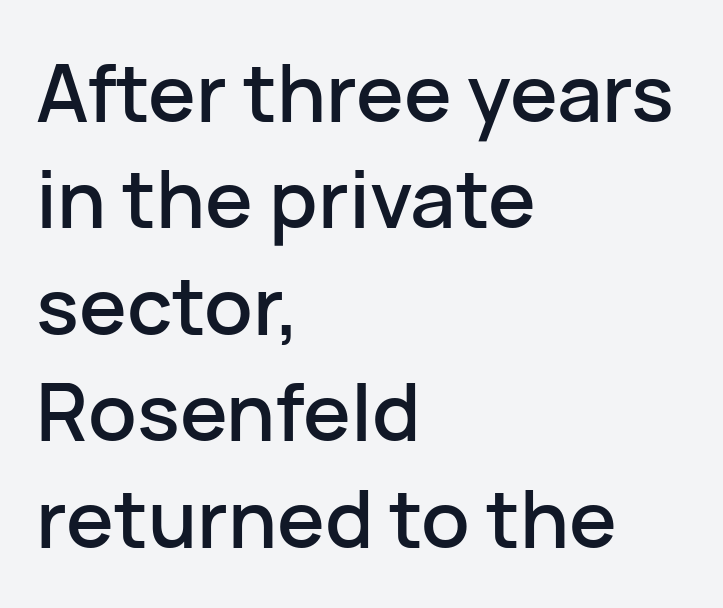
Has an underline been added? It has not. Each line starts at the same left margin while the right side varies. The letters stand straight up with perfectly vertical stems. Notice how descenders clear the ascenders below comfortably — that's standard leading.
